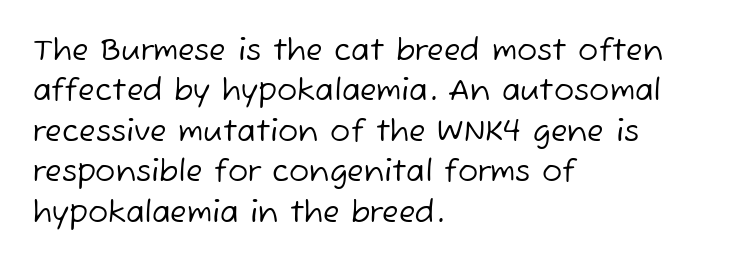
The image shows 30 px regular-weight sans-serif type; set left-aligned, normal line spacing (1.35x), normal letter spacing, not underlined; low stroke contrast and a medium x-height.
